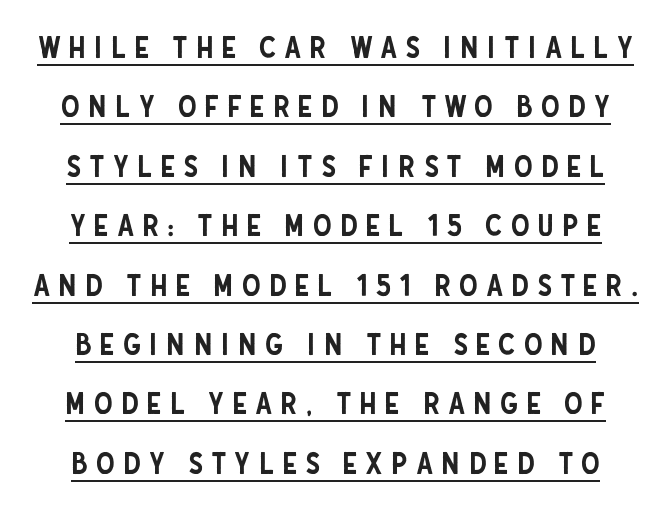
It's the straight-up-and-down kind of type. Think of a printed novel: that variable character pitch is what you see here. Whoever set this chose breathing room over compactness in the vertical rhythm. Caption: expanded tracking, letters set apart. The characters display no serif detailing; their extremities are plain.
